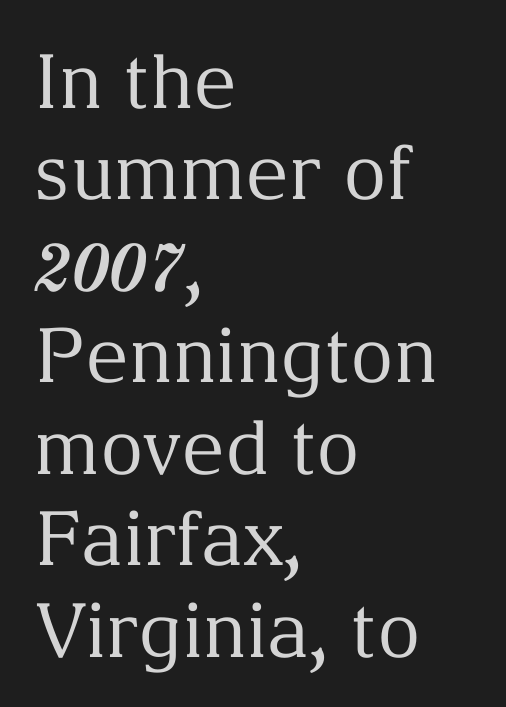
The image shows 75 px regular-weight serif type, upright; set left-aligned, line spacing 1.22x, normal letter spacing, not underlined; medium stroke contrast and a medium x-height.
